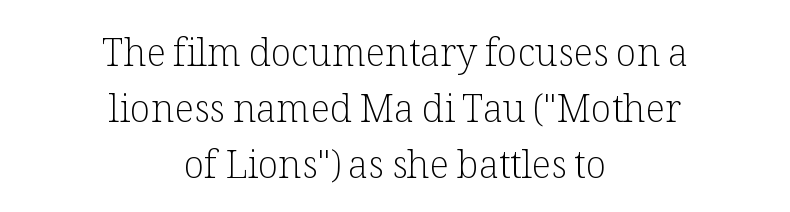
{"serif": "yes", "italic": "no", "bold": "no", "weight": "light", "width": "normal", "stroke_contrast": "low", "x_height": "medium", "monospaced": "no", "underline": "no", "align": "center", "line_spacing": "normal", "line_spacing_ratio": 1.48, "letter_spacing": "normal", "letter_spacing_em": 0.0, "glyph_px": 38}
